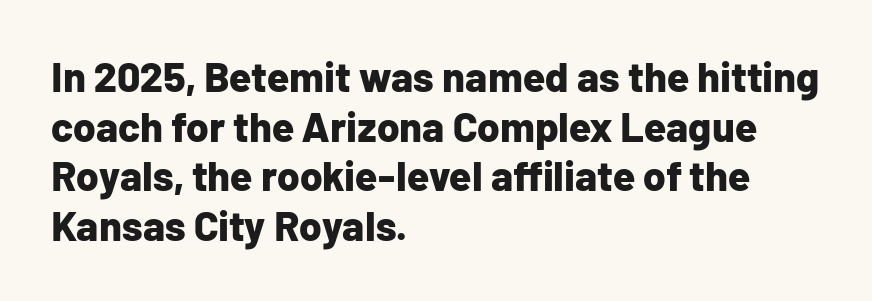
The image shows 41 px bold sans-serif type, upright; set left-aligned, line spacing 1.21x, normal letter spacing, not underlined; low stroke contrast and a medium x-height.
